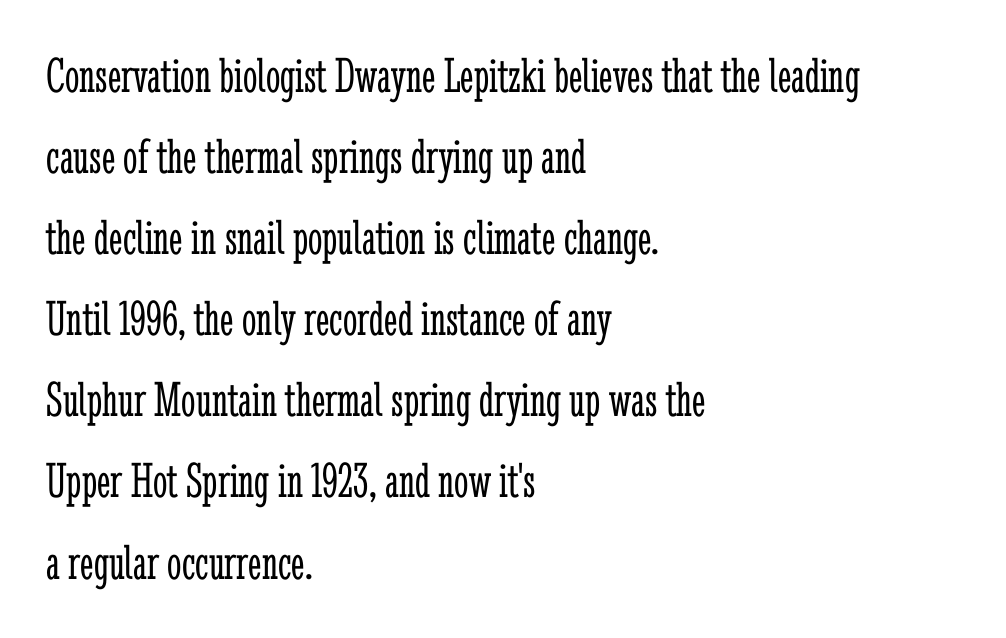
The image shows 51 px light, condensed serif type, upright; set left-aligned, normal line spacing (1.59x), normal letter spacing, not underlined; low stroke contrast and a medium x-height.
